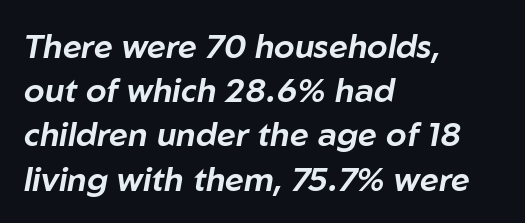
{"italic": "yes", "lean": "right", "slant_degrees": 10, "width": "normal", "stroke_contrast": "low", "x_height": "medium", "monospaced": "no", "underline": "no", "align": "left", "line_spacing": "normal", "line_spacing_ratio": 1.34, "letter_spacing": "normal", "letter_spacing_em": 0.0, "glyph_px": 33}
